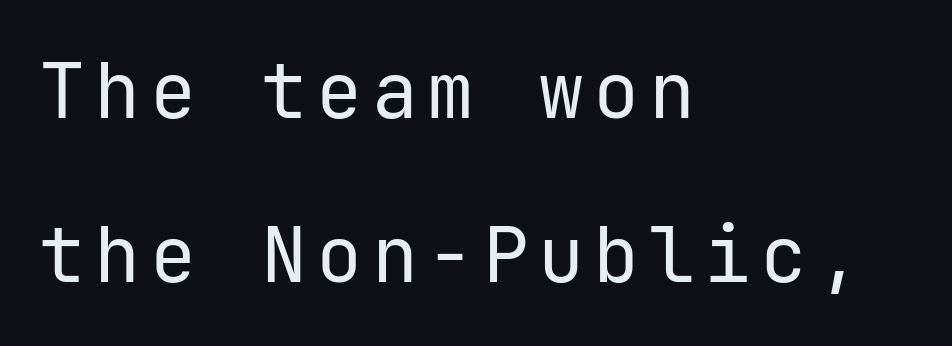
The space beneath each line is pristine and unruled. Each new line begins a long way beneath the previous one. Grotesque or geometric, the face here clearly has no serifs. The passage shown is typed in a monospace face where columns stay perfectly aligned.
